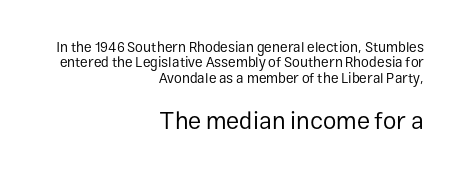
Default kerning and tracking; the words read as compact shapes. These lines are set flush right with a ragged left edge. Regarding leading, the lines here are crowded together. The space beneath each line is pristine and unruled. Two sizes are in play, and the larger belongs to the second block.
